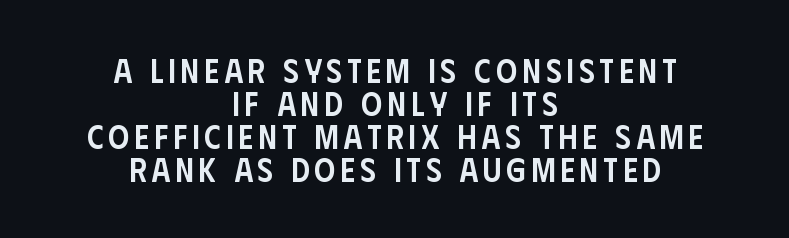
The image shows 33 px semibold, condensed sans-serif type, upright; set centered, tight line spacing (1.0x), not underlined; low stroke contrast and a large x-height.
